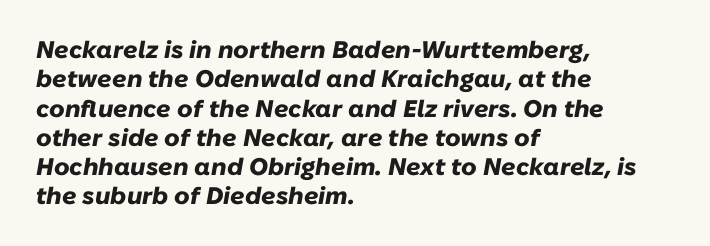
Q: Is the text bold? A: Yes.
Q: Is the text italic (slanted)? A: Yes, it leans right by about 10 degrees.
Q: Is the text underlined? A: No.
Q: How is the paragraph aligned? A: Left-aligned.
Q: Is the spacing between letters normal or unusually wide? A: Normal.
